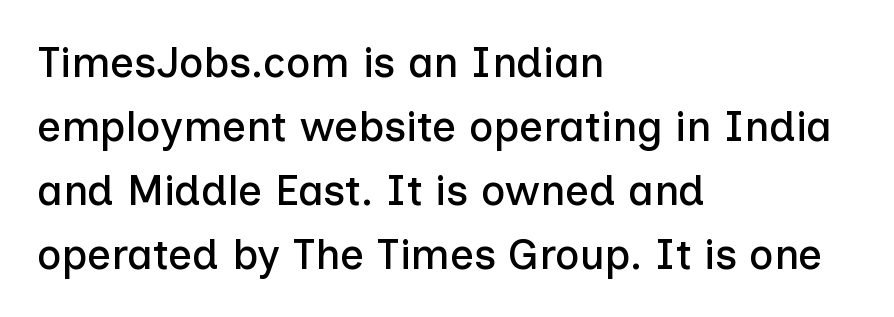
{"serif": "no", "italic": "no", "width": "normal", "stroke_contrast": "low", "x_height": "medium", "monospaced": "no", "underline": "no", "align": "left", "line_spacing": "normal", "line_spacing_ratio": 1.52, "letter_spacing": "normal", "letter_spacing_em": 0.0, "glyph_px": 42}
